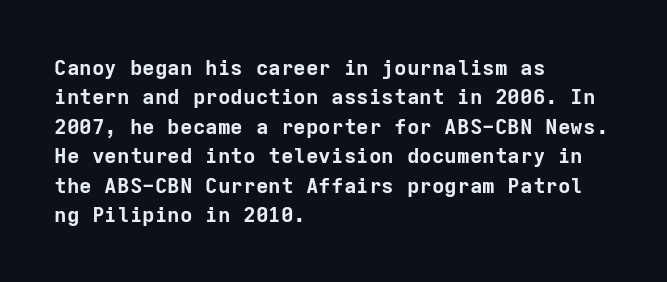
{"italic": "no", "bold": "yes", "underline": "no", "align": "left", "line_spacing": "normal", "line_spacing_ratio": 1.4, "letter_spacing": "normal", "letter_spacing_em": 0.0, "glyph_px": 21}
